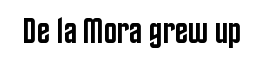
The image shows 35 px semibold, condensed sans-serif type, upright; set normal letter spacing, not underlined; low stroke contrast and a large x-height.
